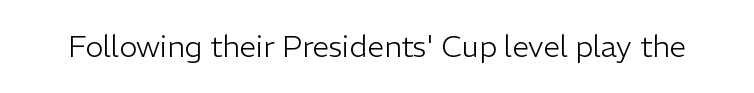
The image shows 30 px light sans-serif type, upright; set normal letter spacing, not underlined; low stroke contrast and a medium x-height.
